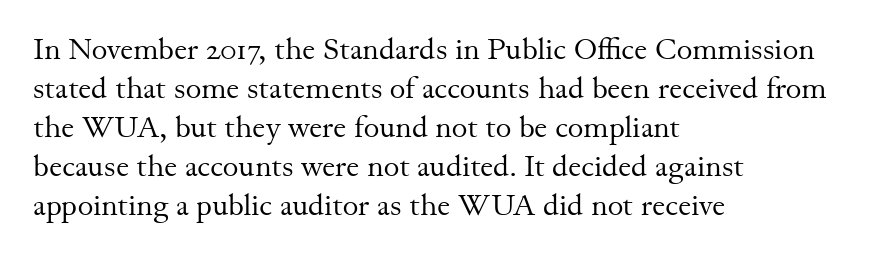
Q: Is the text bold? A: No.
Q: Is the text italic (slanted)? A: No, it is upright.
Q: Is the typeface a serif or a sans-serif typeface? A: Serif.
Q: Is the text underlined? A: No.
Q: How is the paragraph aligned? A: Left-aligned.
Q: Is the spacing between letters normal or unusually wide? A: Normal.
Q: Is the spacing between lines tight, normal or loose? A: Normal.
Q: Width (condensed, normal, or wide)? A: Normal.
Q: Stroke contrast? A: Medium.
Q: x-height? A: Small.
Q: Monospaced? A: No.
